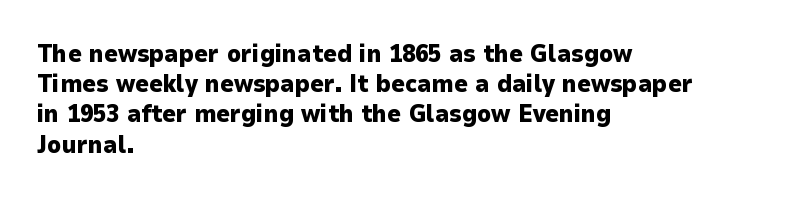
The image shows 24 px bold type, upright; set left-aligned, normal line spacing (1.26x), normal letter spacing, not underlined.
